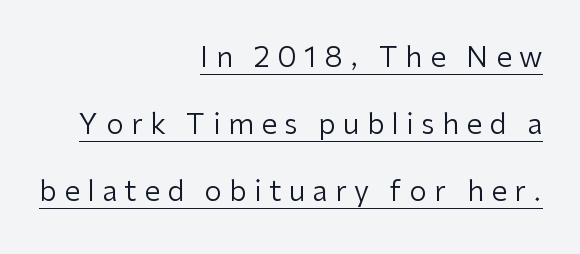
The image shows 28 px regular-weight sans-serif type, upright; set right-aligned, loose line spacing (2.4x), unusually wide letter spacing (+0.27 em), underlined; low stroke contrast and a medium x-height.
